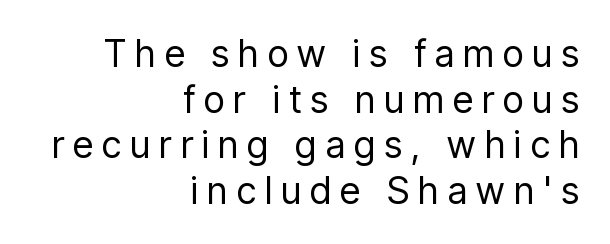
Q: Is the text bold? A: No.
Q: Is the text italic (slanted)? A: No, it is upright.
Q: Is the typeface a serif or a sans-serif typeface? A: Sans-serif.
Q: Is the text underlined? A: No.
Q: How is the paragraph aligned? A: Right-aligned.
Q: Is the spacing between letters normal or unusually wide? A: Unusually wide.
Q: Width (condensed, normal, or wide)? A: Condensed.
Q: Stroke contrast? A: Low.
Q: x-height? A: Medium.
Q: Monospaced? A: No.
